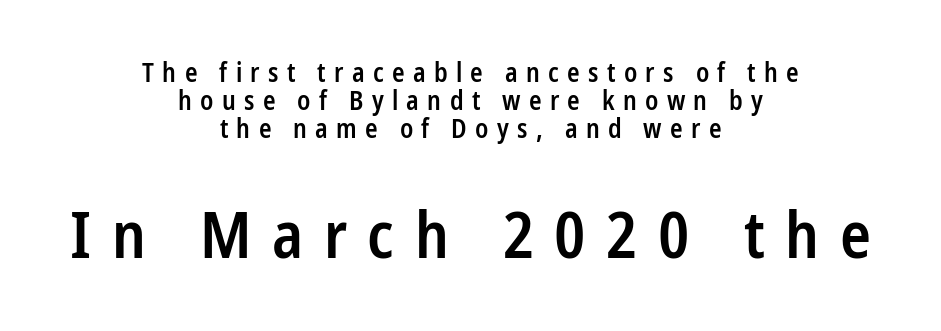
{"serif": "no", "italic": "no", "bold": "semi", "weight": "semibold", "width": "condensed", "stroke_contrast": "low", "x_height": "medium", "monospaced": "no", "underline": "no", "align": "center", "line_spacing": "tight", "line_spacing_ratio": 1.07, "letter_spacing": "wide", "letter_spacing_em": 0.32, "larger_block": "second", "size_ratio": 2.46, "glyph_px": 64}
